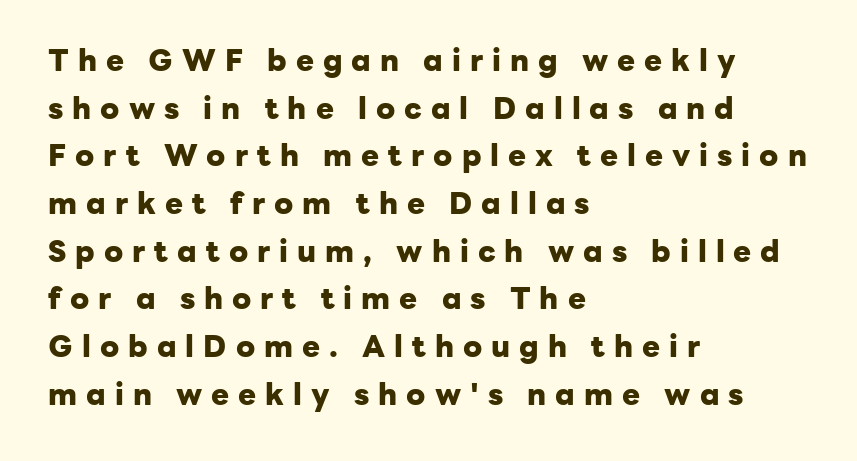
The image shows 30 px heavy sans-serif type, upright; set left-aligned, normal line spacing (1.59x), unusually wide letter spacing (+0.3 em), not underlined; low stroke contrast and a medium x-height.
